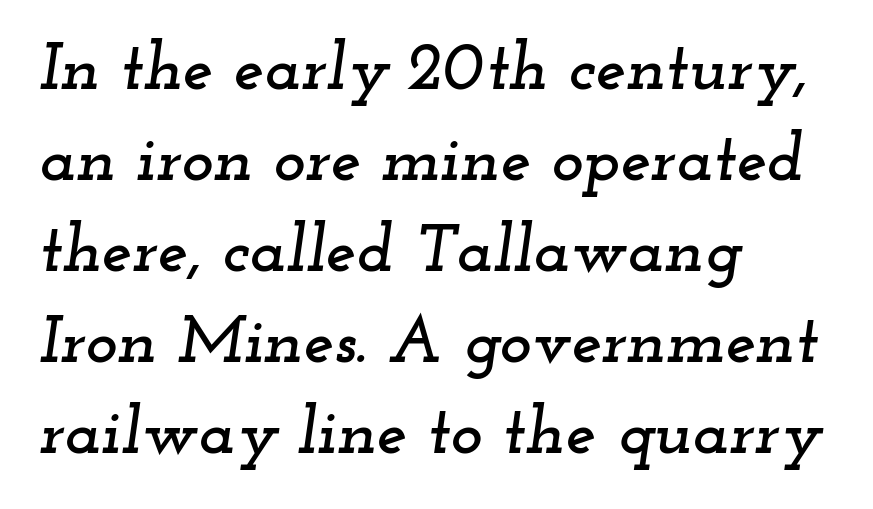
The image shows 68 px wide serif type, italic (leaning right); set left-aligned, normal line spacing (1.34x), normal letter spacing, not underlined; low stroke contrast and a small x-height.
